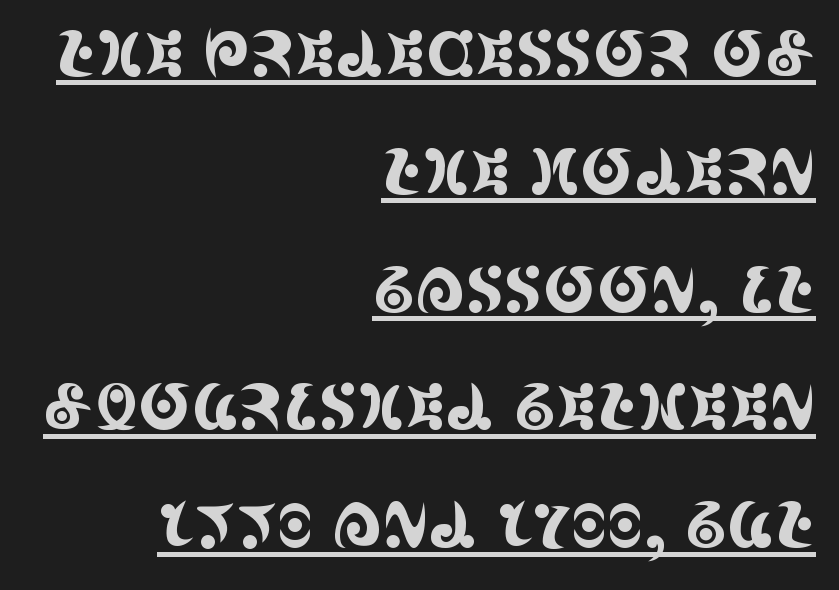
The image shows 63 px condensed serif type, upright; set right-aligned, line spacing 1.87x, normal letter spacing, underlined; a large x-height.
